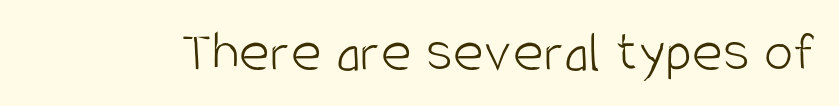
Q: Is the text bold? A: No.
Q: Is the text italic (slanted)? A: No, it is upright.
Q: Is the typeface a serif or a sans-serif typeface? A: Sans-serif.
Q: Is the text underlined? A: No.
Q: Is the spacing between letters normal or unusually wide? A: Normal.
Q: Width (condensed, normal, or wide)? A: Condensed.
Q: Stroke contrast? A: Low.
Q: x-height? A: Large.
Q: Monospaced? A: No.
